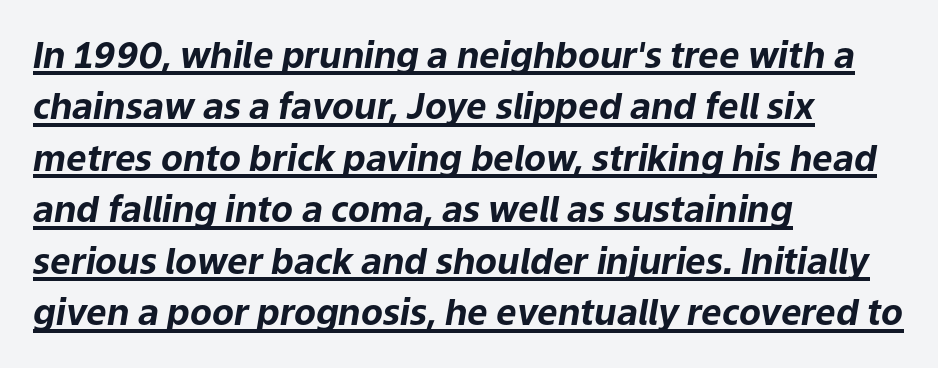
Q: Is the text bold? A: Yes.
Q: Is the text italic (slanted)? A: Yes, it leans right by about 9 degrees.
Q: Is the text underlined? A: Yes.
Q: How is the paragraph aligned? A: Left-aligned.
Q: Is the spacing between letters normal or unusually wide? A: Normal.
Q: Is the spacing between lines tight, normal or loose? A: Normal.
Q: Width (condensed, normal, or wide)? A: Normal.
Q: Stroke contrast? A: Low.
Q: x-height? A: Medium.
Q: Monospaced? A: No.
